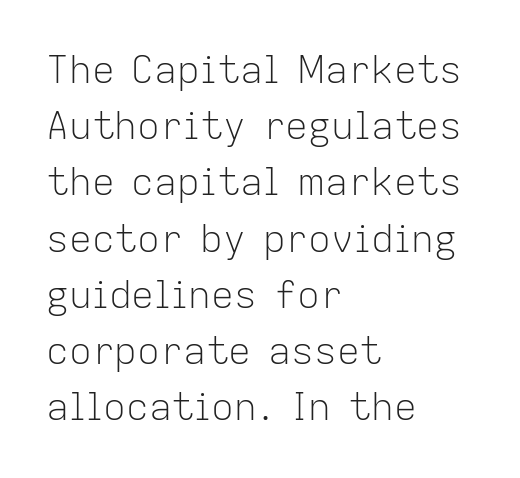
The image shows 38 px light sans-serif type, upright; set left-aligned, normal line spacing (1.48x), normal letter spacing, not underlined; low stroke contrast and a medium x-height.
